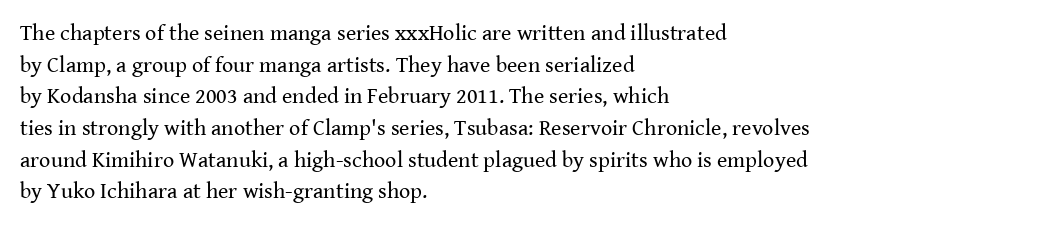
Ordinary non-slanted type is in use. Whoever set this chose a conventional vertical rhythm. Nothing unusual about the tracking: characters are spaced as the font intends. Every row of glyphs begins at an identical x-position on the left.
